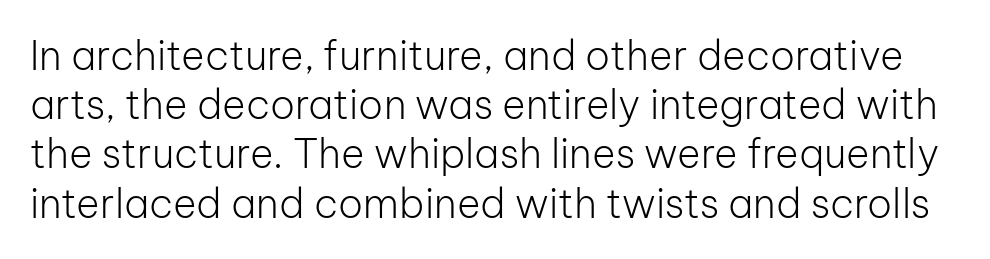
Q: Is the text bold? A: No.
Q: Is the text italic (slanted)? A: No, it is upright.
Q: Is the typeface a serif or a sans-serif typeface? A: Sans-serif.
Q: Is the text underlined? A: No.
Q: Is the spacing between letters normal or unusually wide? A: Normal.
Q: Width (condensed, normal, or wide)? A: Normal.
Q: Stroke contrast? A: Low.
Q: x-height? A: Medium.
Q: Monospaced? A: No.
